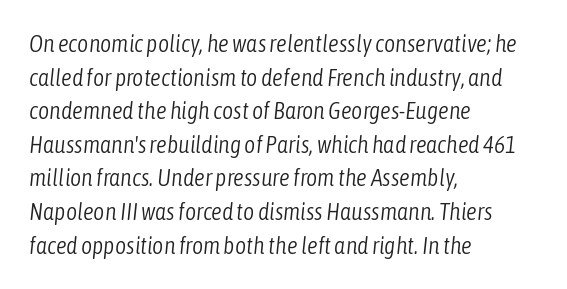
The image shows 24 px text type, italic (leaning right); set left-aligned, normal line spacing (1.4x), normal letter spacing, not underlined.
